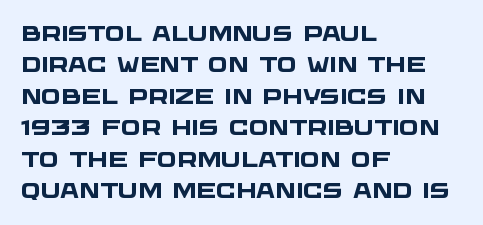
Q: Is the text bold? A: Yes.
Q: Is the text underlined? A: No.
Q: How is the paragraph aligned? A: Left-aligned.
Q: Is the spacing between letters normal or unusually wide? A: Normal.
Q: Is the spacing between lines tight, normal or loose? A: Normal.
